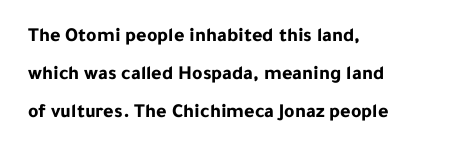
Q: Is the text bold? A: Yes.
Q: Is the text italic (slanted)? A: No, it is upright.
Q: Is the text underlined? A: No.
Q: How is the paragraph aligned? A: Left-aligned.
Q: Is the spacing between letters normal or unusually wide? A: Normal.
